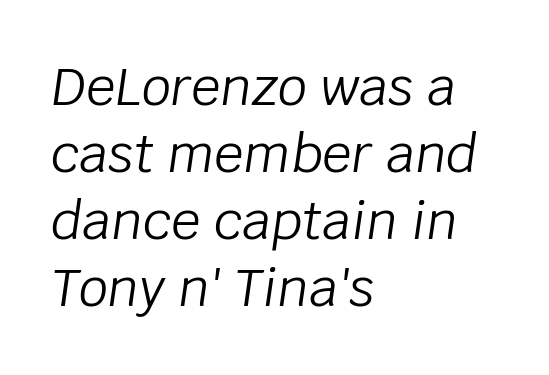
The passage shown is typed in a proportional face where columns would drift. Does the leading feel generous? No, just average. Look at the tracking — it's just the regular setting, nothing added. Italic? Definitely — the glyphs are oblique.
